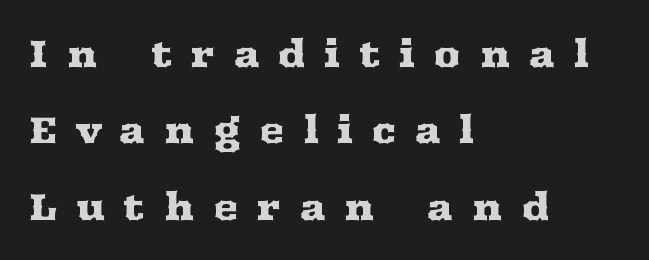
The image shows 38 px wide serif type, upright; set left-aligned, loose line spacing (2.01x), unusually wide letter spacing (+0.48 em), not underlined; medium stroke contrast and a medium x-height.
